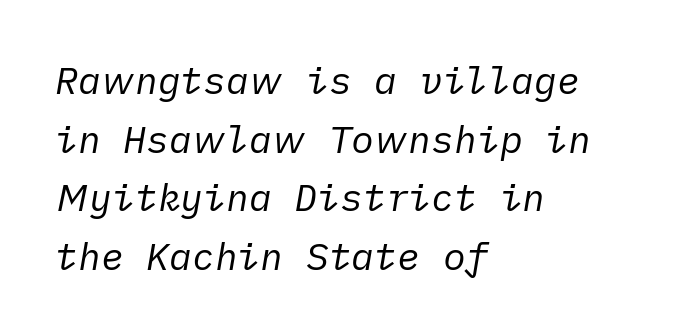
Whoever set this chose a conventional vertical rhythm. Does the lettering tilt? It does — this is italic. Caption: standard tracking, unaltered. The typesetter chose a ragged-right arrangement here. This reads as an unemphasized weight, regular at the heaviest.
